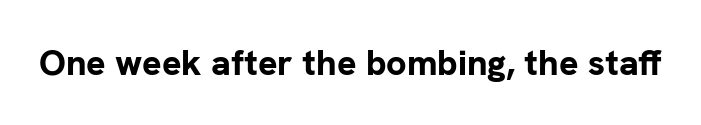
The image shows 36 px bold sans-serif type, upright; set normal letter spacing, not underlined; low stroke contrast and a medium x-height.
